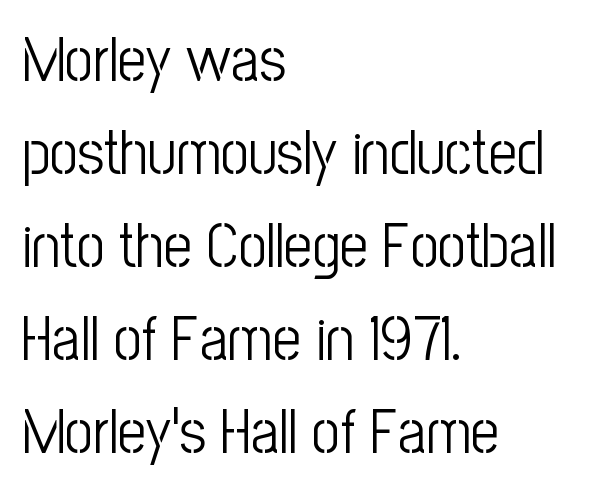
This is the regular roman posture of the typeface. A normal amount of white space separates one row of letters from the next. The face used here is proportionally spaced, like ordinary book or web type. Nobody drew a line under any word here.
